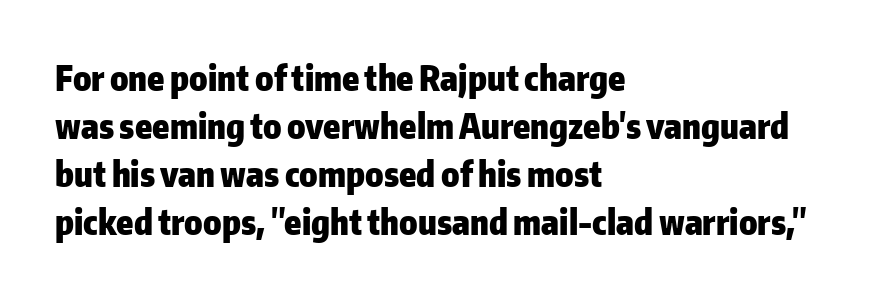
This rendering uses left alignment, leaving the right contour irregular. A full-strength bold gives these letters their thick strokes. The axis of the letterforms is exactly vertical. A typesetter would call this proportional, since set widths differ per character. Nothing sits at the stroke ends, so this counts as sans-serif.
